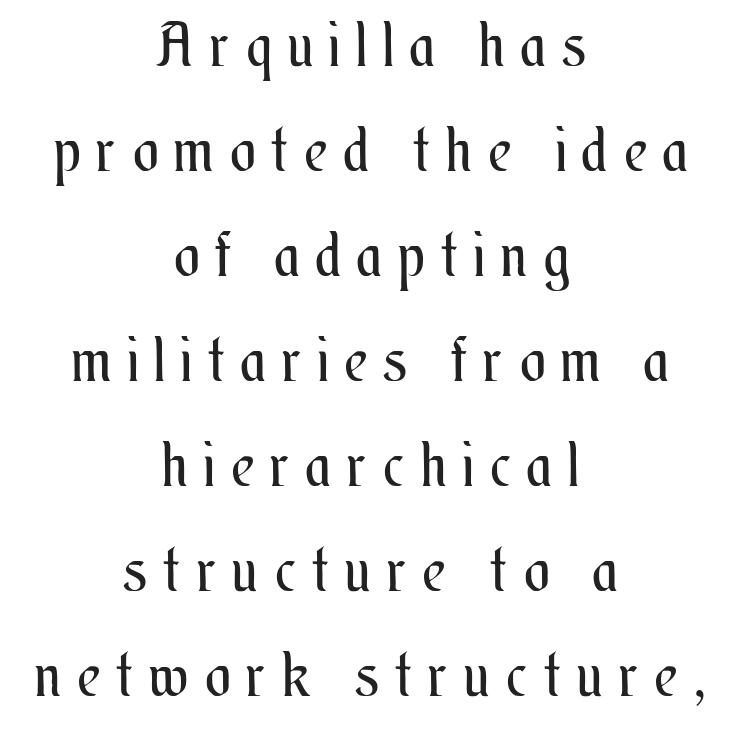
You could not count columns in this text — the font is proportionally spaced. The line texture is sparse and dotted thanks to wide tracking. Posture: vertical. Heaviness? Minimal to ordinary, like unemphasized prose. Just letters on the line, the space beneath them empty.
